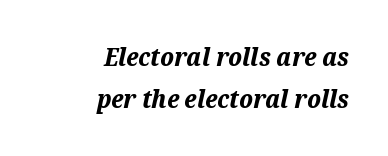
Q: Is the text bold? A: Yes.
Q: Is the text italic (slanted)? A: Yes, it leans right by about 12 degrees.
Q: Is the text underlined? A: No.
Q: How is the paragraph aligned? A: Right-aligned.
Q: Is the spacing between letters normal or unusually wide? A: Normal.
Q: Is the spacing between lines tight, normal or loose? A: Normal.
